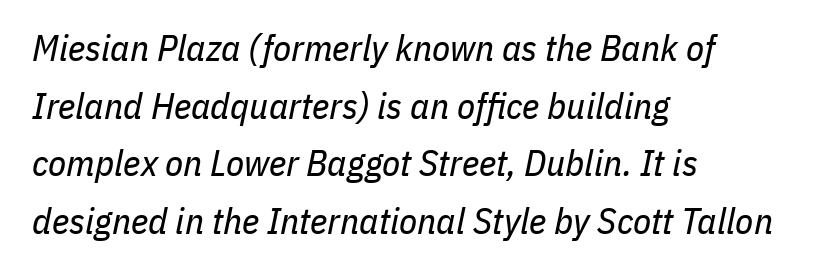
The image shows 37 px regular-weight, condensed type, italic (leaning right); set left-aligned, normal line spacing (1.56x), normal letter spacing, not underlined; low stroke contrast and a medium x-height.
